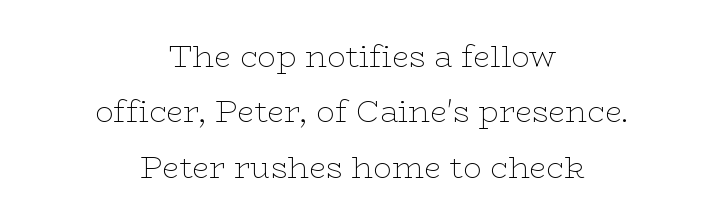
{"serif": "yes", "italic": "no", "bold": "no", "weight": "thin", "width": "wide", "stroke_contrast": "low", "x_height": "medium", "monospaced": "no", "underline": "no", "align": "center", "line_spacing_ratio": 1.79, "letter_spacing": "normal", "letter_spacing_em": 0.0, "glyph_px": 31}
